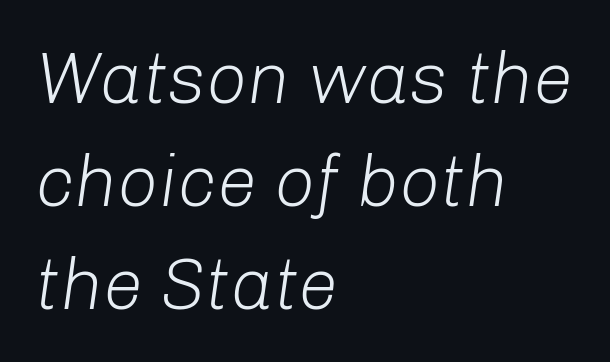
Q: Is the text bold? A: No.
Q: Is the text italic (slanted)? A: Yes, it leans right by about 8 degrees.
Q: Is the text underlined? A: No.
Q: How is the paragraph aligned? A: Left-aligned.
Q: Is the spacing between letters normal or unusually wide? A: Normal.
Q: Is the spacing between lines tight, normal or loose? A: Normal.
Q: Width (condensed, normal, or wide)? A: Normal.
Q: Stroke contrast? A: Low.
Q: x-height? A: Medium.
Q: Monospaced? A: No.
